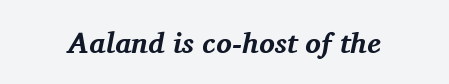
The image shows 29 px bold serif type, italic (leaning right); set normal letter spacing, not underlined; medium stroke contrast and a medium x-height.
